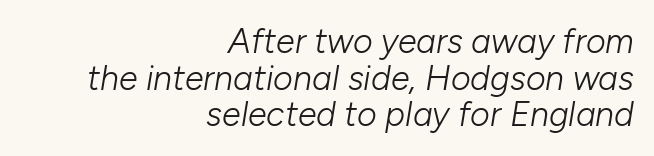
{"italic": "yes", "lean": "right", "slant_degrees": 10, "bold": "no", "weight": "light", "width": "normal", "stroke_contrast": "low", "x_height": "medium", "monospaced": "no", "underline": "no", "align": "right", "line_spacing": "tight", "line_spacing_ratio": 1.08, "letter_spacing": "normal", "letter_spacing_em": 0.0, "glyph_px": 34}
